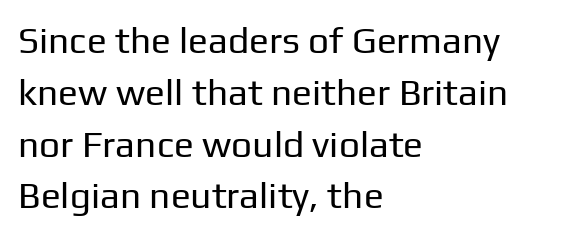
Q: Is the text bold? A: No.
Q: Is the text italic (slanted)? A: No, it is upright.
Q: Is the typeface a serif or a sans-serif typeface? A: Sans-serif.
Q: Is the text underlined? A: No.
Q: How is the paragraph aligned? A: Left-aligned.
Q: Is the spacing between letters normal or unusually wide? A: Normal.
Q: Is the spacing between lines tight, normal or loose? A: Normal.
Q: Width (condensed, normal, or wide)? A: Normal.
Q: Stroke contrast? A: Low.
Q: x-height? A: Medium.
Q: Monospaced? A: No.
